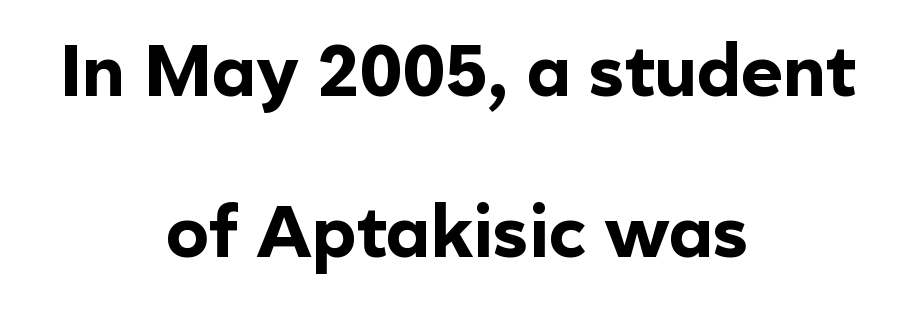
The image shows 72 px bold sans-serif type, upright; set centered, loose line spacing (2.24x), normal letter spacing, not underlined; a medium x-height.
